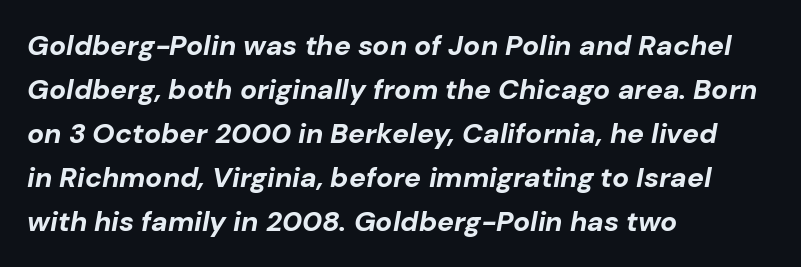
The image shows 28 px bold type, italic (leaning right); set left-aligned, normal line spacing (1.57x), normal letter spacing, not underlined; low stroke contrast and a medium x-height.
